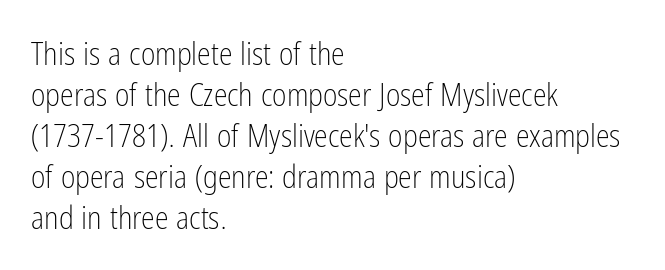
This is sans-serif lettering, the kind often seen on screens and signage. Each line starts at the same left margin while the right side varies. The string is rendered with underlining switched off. The strokes carry an ordinary text weight at most.
